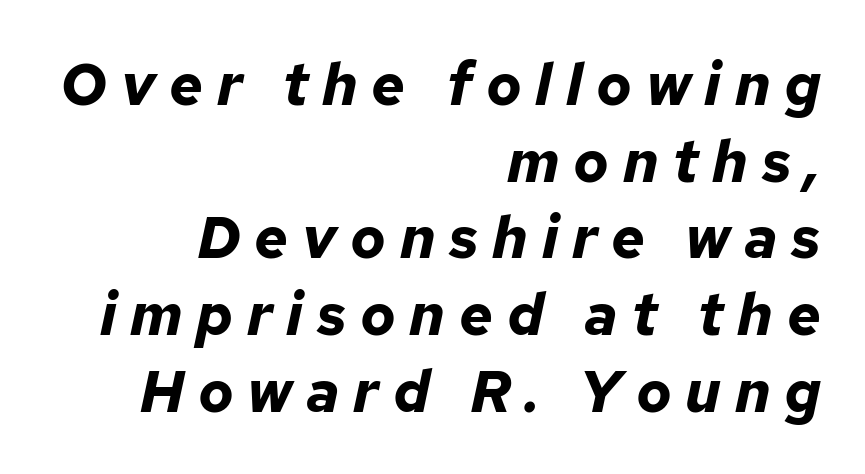
The tracking jumps out immediately: characters are airy and widely separated. The baseline area is clear. Compared with ordinary roman type, these characters are visibly tilted. The rendering uses a bold face; every stroke is thick and dark. Horizontally, the lines are justified to the trailing edge only. The rows are spaced the way most documents space them.
